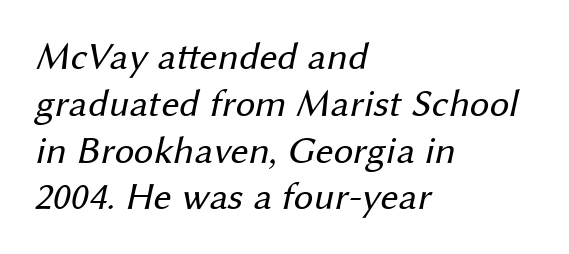
The gap between lines stays unmarked. These glyphs show unthickened strokes, regular width or finer. Between one letter and the next there's only the usual sliver of space. Does the copy run flush right? No — it runs flush left. The rendering uses natural spacing where letterforms have individual widths. Unlike a traditional serif, this face leaves its strokes unadorned.
